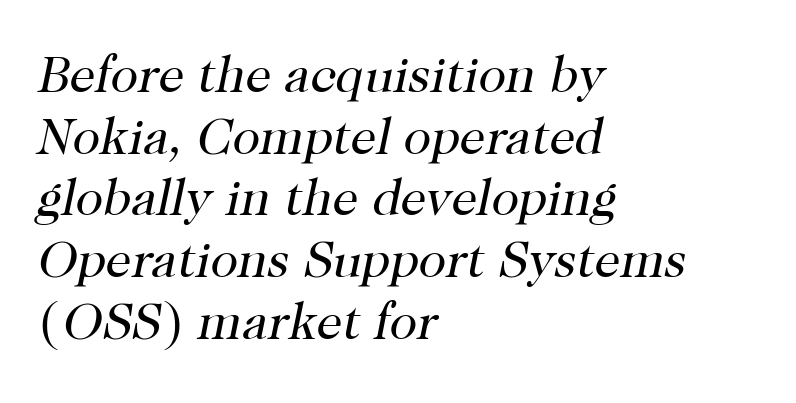
{"serif": "yes", "italic": "yes", "lean": "right", "slant_degrees": 12, "bold": "no", "weight": "regular", "width": "normal", "stroke_contrast": "high", "x_height": "medium", "monospaced": "no", "underline": "no", "align": "left", "line_spacing_ratio": 1.21, "letter_spacing": "normal", "letter_spacing_em": 0.0, "glyph_px": 51}
